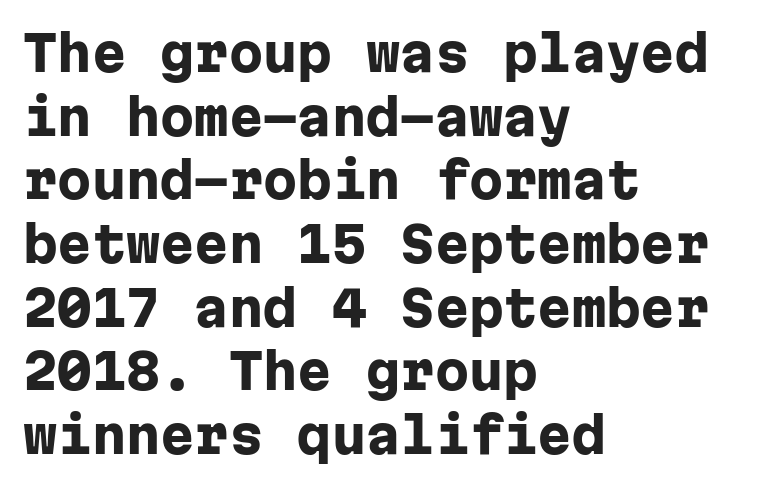
{"serif": "no", "italic": "no", "bold": "yes", "weight": "heavy", "width": "normal", "stroke_contrast": "low", "x_height": "medium", "monospaced": "yes", "underline": "no", "align": "left", "line_spacing": "normal", "line_spacing_ratio": 1.3, "letter_spacing": "normal", "letter_spacing_em": 0.0, "glyph_px": 49}
